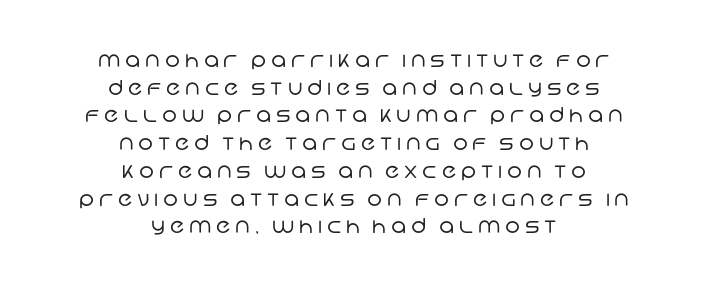
Q: Is the text bold? A: No.
Q: Is the text underlined? A: No.
Q: How is the paragraph aligned? A: Centered.
Q: Is the spacing between letters normal or unusually wide? A: Unusually wide.
Q: Is the spacing between lines tight, normal or loose? A: Normal.
